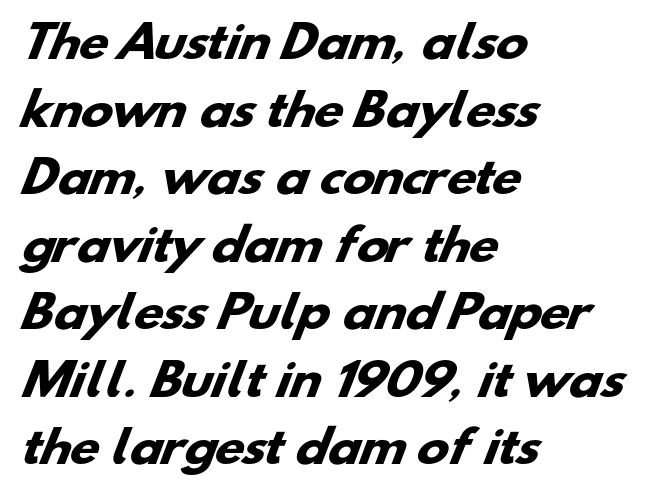
The image shows 43 px heavy, wide sans-serif type; set left-aligned, normal line spacing (1.57x), normal letter spacing, not underlined; low stroke contrast and a small x-height.
